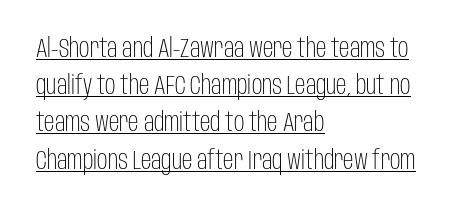
Q: Is the text bold? A: No.
Q: Is the text italic (slanted)? A: No, it is upright.
Q: Is the text underlined? A: Yes.
Q: How is the paragraph aligned? A: Left-aligned.
Q: Is the spacing between letters normal or unusually wide? A: Normal.
Q: Is the spacing between lines tight, normal or loose? A: Normal.
